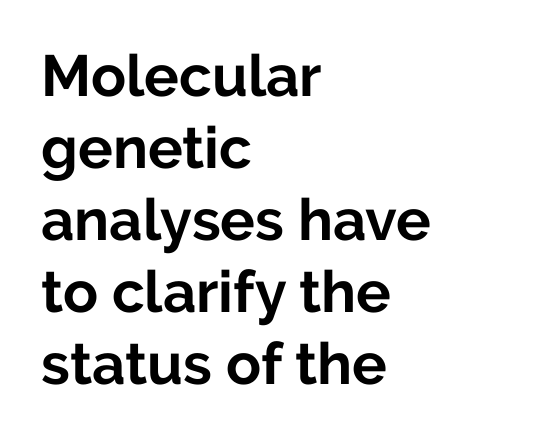
Q: Is the text bold? A: Yes.
Q: Is the text italic (slanted)? A: No, it is upright.
Q: Is the typeface a serif or a sans-serif typeface? A: Sans-serif.
Q: Is the text underlined? A: No.
Q: How is the paragraph aligned? A: Left-aligned.
Q: Is the spacing between letters normal or unusually wide? A: Normal.
Q: Width (condensed, normal, or wide)? A: Normal.
Q: Stroke contrast? A: Low.
Q: x-height? A: Medium.
Q: Monospaced? A: No.
